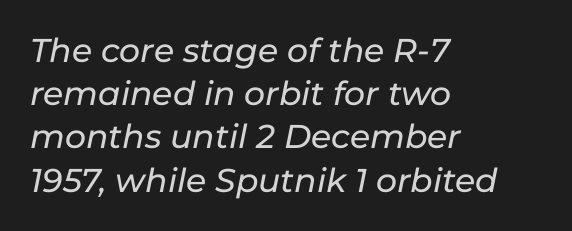
The image shows 33 px text type, italic (leaning right); set left-aligned, normal line spacing (1.31x), normal letter spacing, not underlined; low stroke contrast and a medium x-height.
